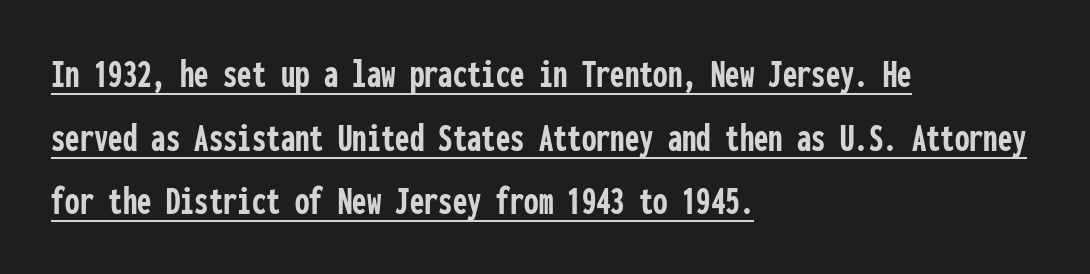
The image shows 41 px semibold, condensed sans-serif type, upright, monospaced; set left-aligned, normal line spacing (1.55x), normal letter spacing, underlined; low stroke contrast and a medium x-height.
